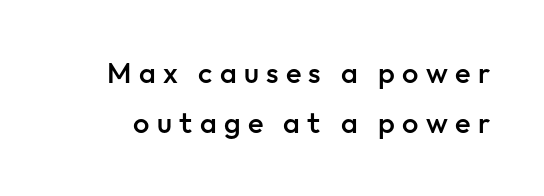
Q: Is the text bold? A: Semi-bold.
Q: Is the text italic (slanted)? A: No, it is upright.
Q: Is the typeface a serif or a sans-serif typeface? A: Sans-serif.
Q: Is the text underlined? A: No.
Q: Is the spacing between letters normal or unusually wide? A: Unusually wide.
Q: Width (condensed, normal, or wide)? A: Normal.
Q: Stroke contrast? A: Low.
Q: x-height? A: Medium.
Q: Monospaced? A: No.
